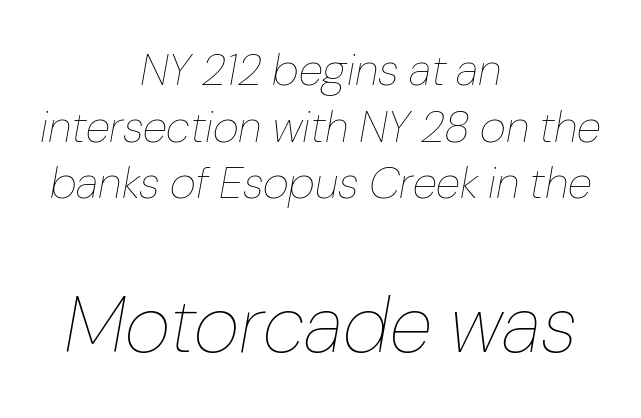
The image shows 79 px thin type, italic (leaning right); set centered, normal line spacing (1.26x), normal letter spacing, not underlined; the second (bottom) block is 1.76x larger; low stroke contrast and a medium x-height.
